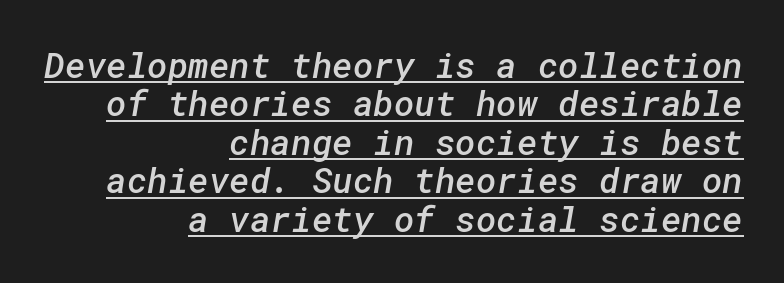
Q: Is the text bold? A: Semi-bold.
Q: Is the typeface a serif or a sans-serif typeface? A: Sans-serif.
Q: Is the text underlined? A: Yes.
Q: How is the paragraph aligned? A: Right-aligned.
Q: Is the spacing between letters normal or unusually wide? A: Normal.
Q: Is the spacing between lines tight, normal or loose? A: Tight.
Q: Width (condensed, normal, or wide)? A: Normal.
Q: Stroke contrast? A: Low.
Q: x-height? A: Medium.
